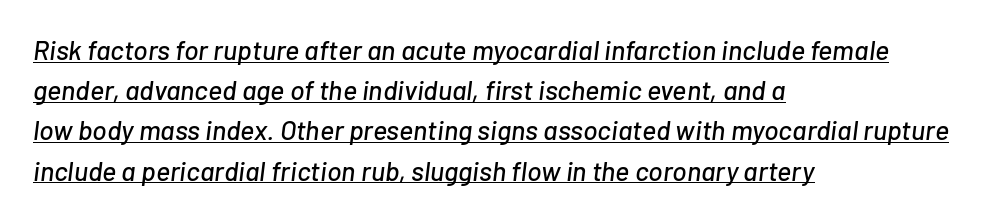
Leading: standard. The typesetter chose a ragged-right arrangement here. These lines were composed using italics. You could call the tracking neutral — neither tight nor loose. Somebody hit Ctrl+U on this one — the words are underlined.
